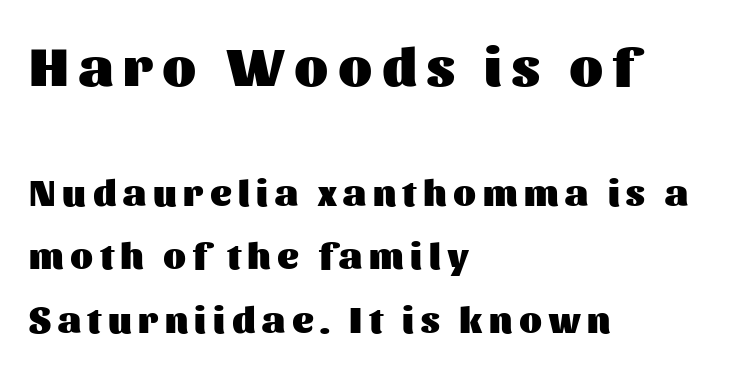
{"serif": "no", "italic": "no", "bold": "yes", "weight": "heavy", "width": "normal", "stroke_contrast": "medium", "x_height": "medium", "monospaced": "no", "underline": "no", "align": "left", "line_spacing_ratio": 1.72, "larger_block": "first", "size_ratio": 1.49, "glyph_px": 55}
